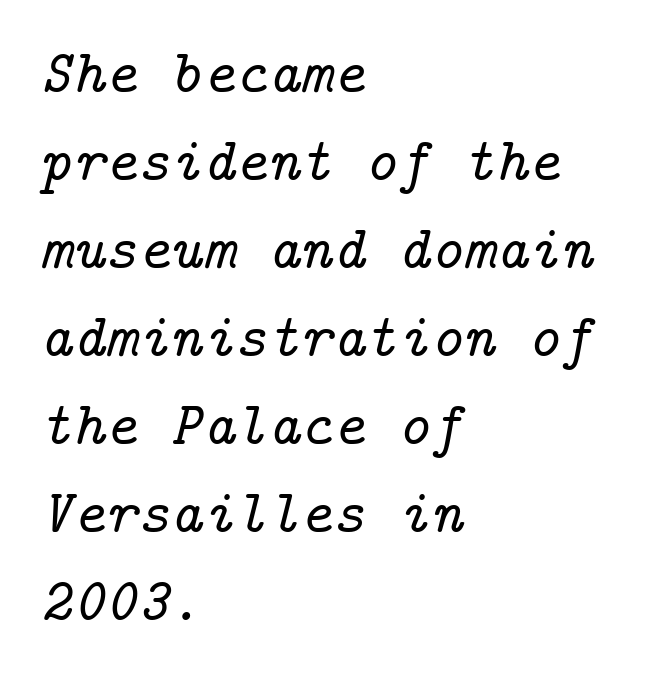
The image shows 62 px serif type, italic (leaning right); set left-aligned, normal line spacing (1.42x), normal letter spacing, not underlined; low stroke contrast and a medium x-height.
